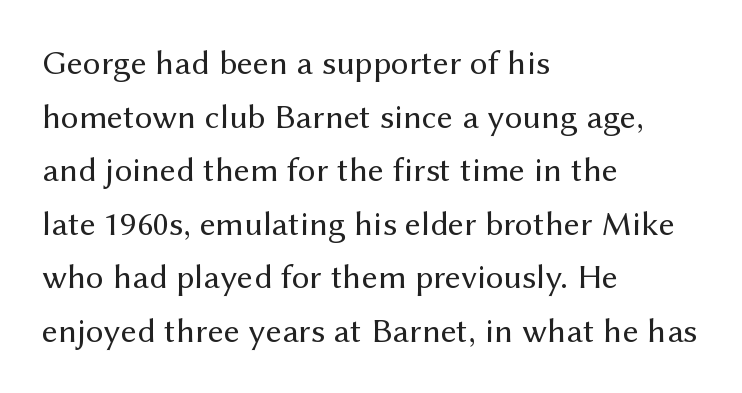
{"serif": "no", "italic": "no", "bold": "no", "weight": "regular", "width": "normal", "stroke_contrast": "medium", "x_height": "medium", "monospaced": "no", "underline": "no", "align": "left", "line_spacing": "normal", "line_spacing_ratio": 1.53, "letter_spacing": "normal", "letter_spacing_em": 0.0, "glyph_px": 35}
